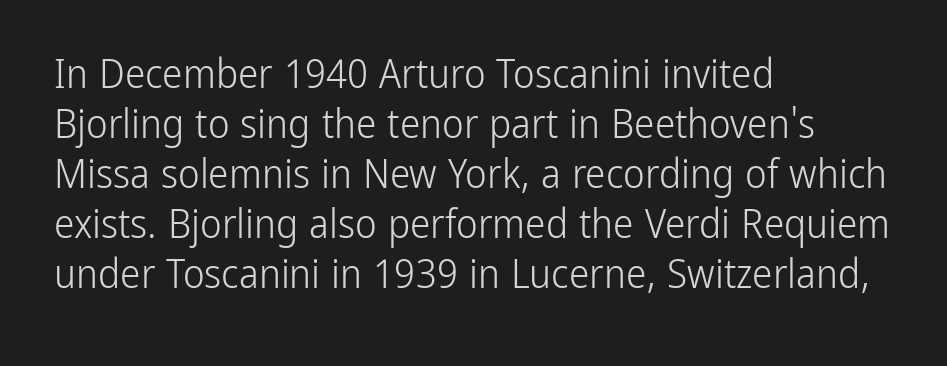
The image shows 41 px light, condensed sans-serif type, upright; set left-aligned, line spacing 1.22x, normal letter spacing, not underlined; low stroke contrast and a medium x-height.
